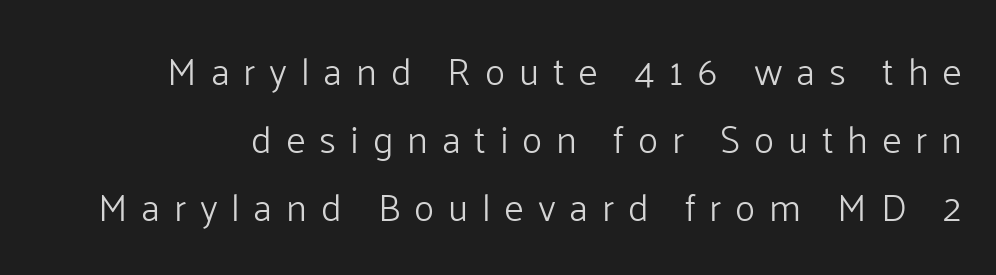
{"serif": "no", "italic": "no", "bold": "no", "weight": "light", "width": "normal", "stroke_contrast": "low", "x_height": "medium", "monospaced": "no", "underline": "no", "line_spacing_ratio": 1.79, "letter_spacing": "wide", "letter_spacing_em": 0.36, "glyph_px": 38}
